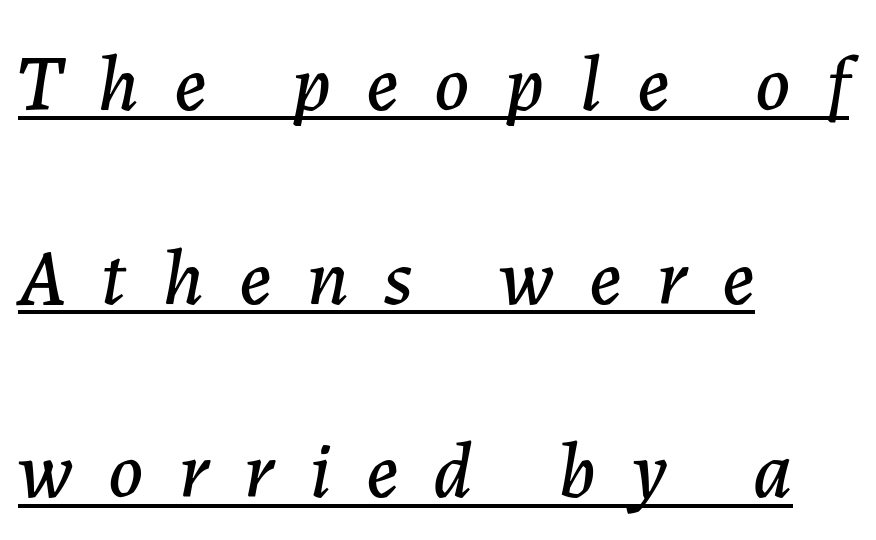
Q: Is the text italic (slanted)? A: Yes, it leans right by about 7 degrees.
Q: Is the text underlined? A: Yes.
Q: How is the paragraph aligned? A: Left-aligned.
Q: Is the spacing between letters normal or unusually wide? A: Unusually wide.
Q: Is the spacing between lines tight, normal or loose? A: Loose.
Q: Width (condensed, normal, or wide)? A: Normal.
Q: Stroke contrast? A: Low.
Q: x-height? A: Medium.
Q: Monospaced? A: No.
